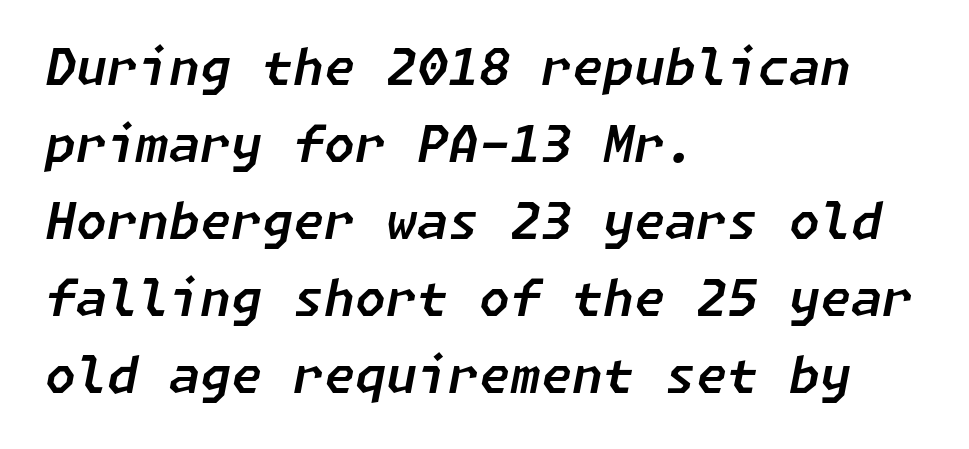
Horizontally, the lines are justified to the leading edge only. Quick note: interline space is typical. The space beneath each line is pristine and unruled. The line texture is even and compact thanks to regular tracking. Yep, that's italic — everything's leaning.
